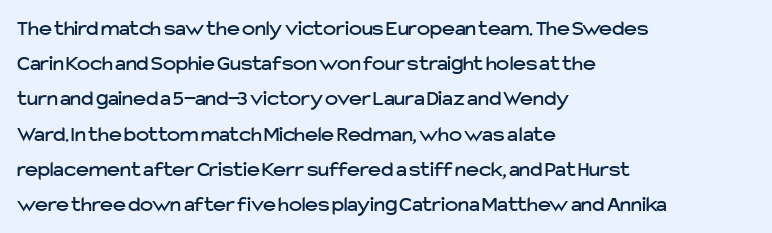
{"italic": "no", "underline": "no", "align": "left", "line_spacing": "normal", "line_spacing_ratio": 1.6, "letter_spacing": "normal", "letter_spacing_em": 0.0, "glyph_px": 22}
